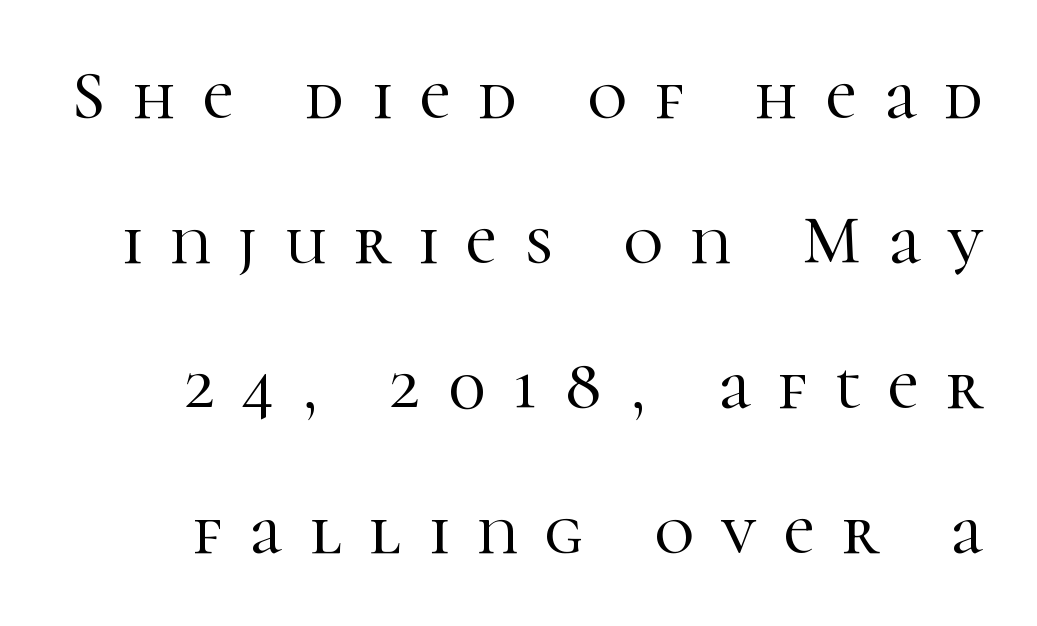
The image shows 68 px serif type, upright; set loose line spacing (2.13x), unusually wide letter spacing (+0.41 em), not underlined; high stroke contrast and a medium x-height.
